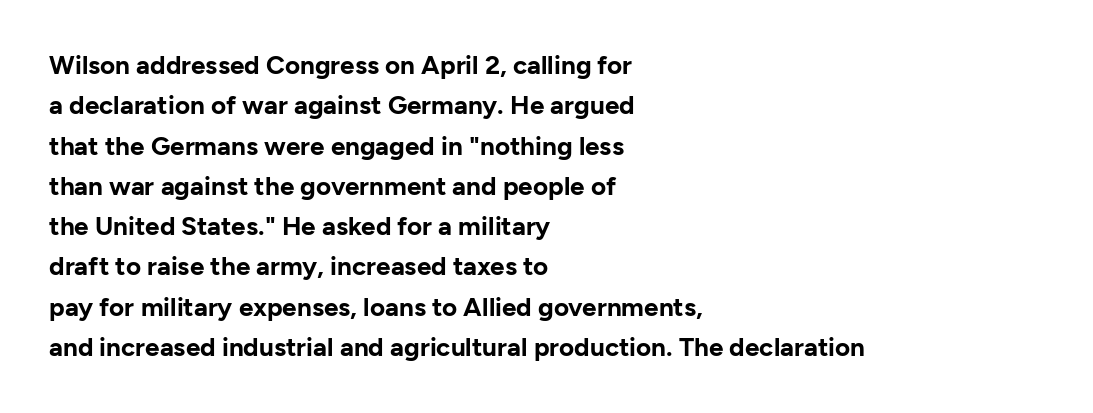
Q: Is the text bold? A: Yes.
Q: Is the text italic (slanted)? A: No, it is upright.
Q: Is the text underlined? A: No.
Q: How is the paragraph aligned? A: Left-aligned.
Q: Is the spacing between letters normal or unusually wide? A: Normal.
Q: Is the spacing between lines tight, normal or loose? A: Normal.
